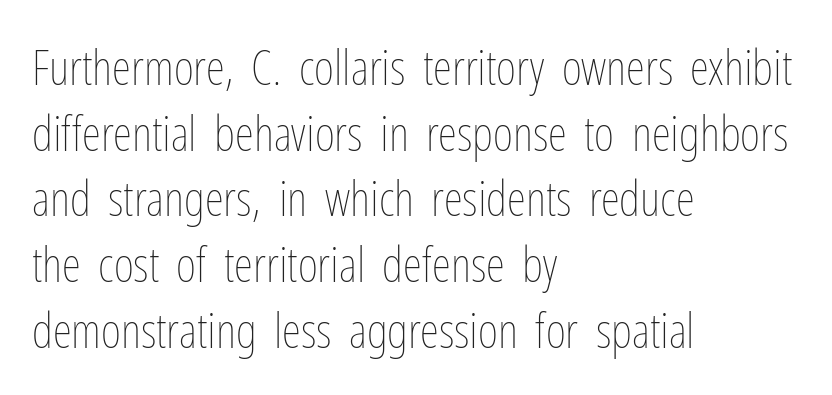
{"italic": "no", "bold": "no", "weight": "thin", "width": "condensed", "stroke_contrast": "low", "x_height": "medium", "monospaced": "no", "underline": "no", "align": "left", "line_spacing": "normal", "line_spacing_ratio": 1.34, "letter_spacing": "normal", "letter_spacing_em": 0.0, "glyph_px": 49}
